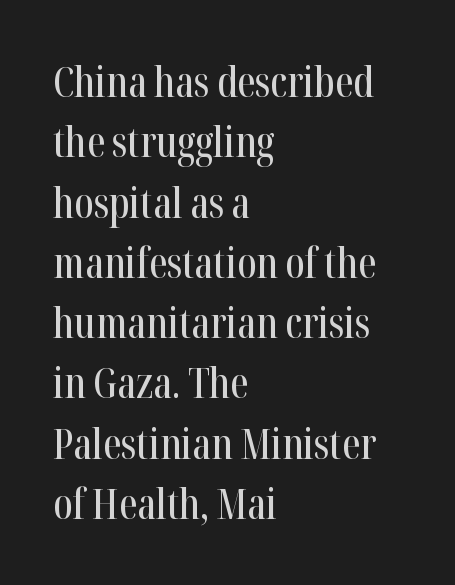
{"serif": "yes", "italic": "no", "width": "condensed", "stroke_contrast": "high", "x_height": "medium", "monospaced": "no", "underline": "no", "align": "left", "line_spacing": "normal", "line_spacing_ratio": 1.47, "letter_spacing": "normal", "letter_spacing_em": 0.0, "glyph_px": 41}
